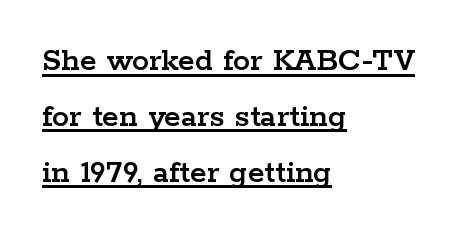
{"serif": "yes", "italic": "no", "width": "wide", "stroke_contrast": "low", "x_height": "medium", "monospaced": "no", "underline": "yes", "align": "left", "line_spacing": "normal", "line_spacing_ratio": 1.64, "letter_spacing": "normal", "letter_spacing_em": 0.0, "glyph_px": 34}
